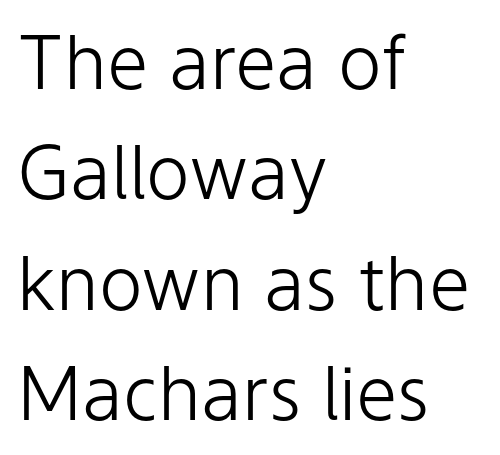
What's the leading like? Ordinary, nothing unusual. Here the designer chose a conventional face with non-uniform glyph widths. Here the glyphs are tracked normally, forming tight word shapes. Posture: upright roman. Weight: regular or lighter. Does the type have serifs? No, each stem ends abruptly.
